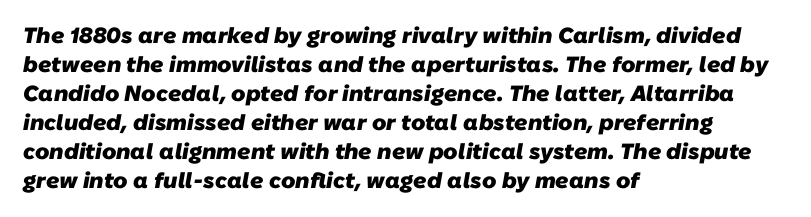
The image shows 22 px bold type; set left-aligned, normal line spacing (1.32x), normal letter spacing, not underlined.
